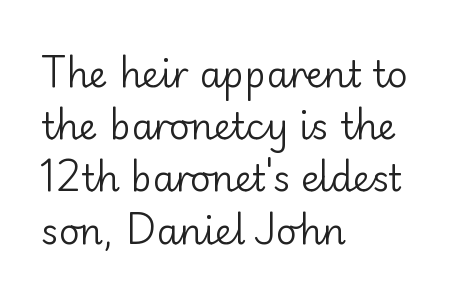
Q: Is the text bold? A: No.
Q: Is the text italic (slanted)? A: No, it is upright.
Q: Is the typeface a serif or a sans-serif typeface? A: Sans-serif.
Q: Is the text underlined? A: No.
Q: How is the paragraph aligned? A: Left-aligned.
Q: Is the spacing between letters normal or unusually wide? A: Normal.
Q: Is the spacing between lines tight, normal or loose? A: Normal.
Q: Width (condensed, normal, or wide)? A: Normal.
Q: Stroke contrast? A: Low.
Q: x-height? A: Small.
Q: Monospaced? A: No.
